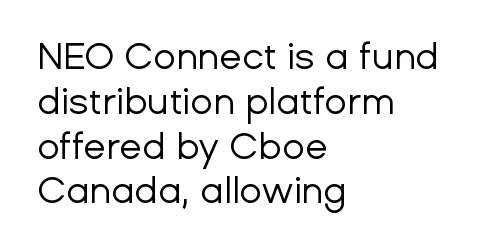
{"serif": "no", "italic": "no", "bold": "no", "weight": "regular", "width": "normal", "stroke_contrast": "low", "x_height": "medium", "monospaced": "no", "underline": "no", "align": "left", "line_spacing_ratio": 1.21, "letter_spacing": "normal", "letter_spacing_em": 0.0, "glyph_px": 37}
